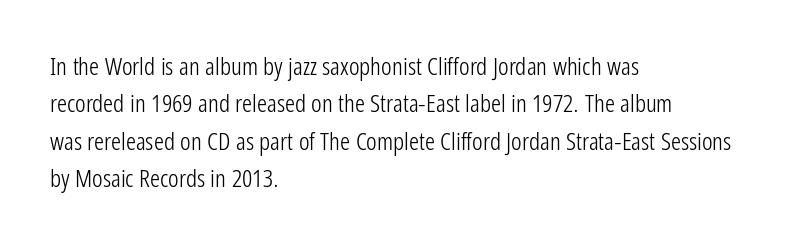
In CSS terms this would be text-align: left. Descenders are the only things crossing below the line. One glance says typical: line gaps are just what's usual. This is the regular roman posture of the typeface.
